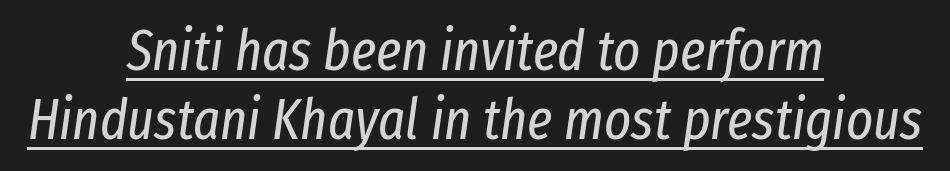
Vertical stems look standard width or narrower in stroke. The whitespace from short lines is split evenly between both sides. Glance below the letters and you will spot a drawn line. Characters are canted at an angle relative to the baseline's perpendicular. The face used here is proportionally spaced, like ordinary book or web type. Students, note that the glyphs here touch the page at normal intervals.
